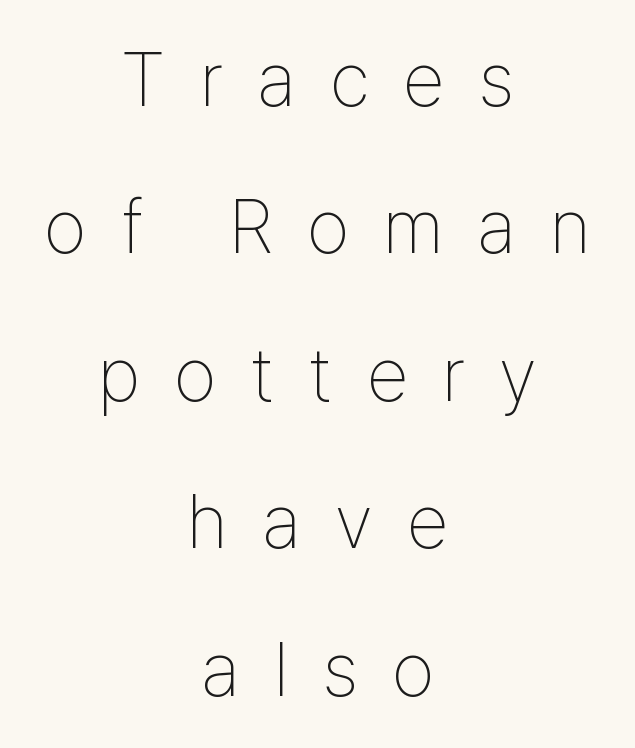
{"serif": "no", "italic": "no", "bold": "no", "weight": "thin", "width": "condensed", "stroke_contrast": "low", "x_height": "medium", "monospaced": "no", "underline": "no", "align": "center", "line_spacing": "loose", "line_spacing_ratio": 1.94, "letter_spacing": "wide", "letter_spacing_em": 0.45, "glyph_px": 76}
